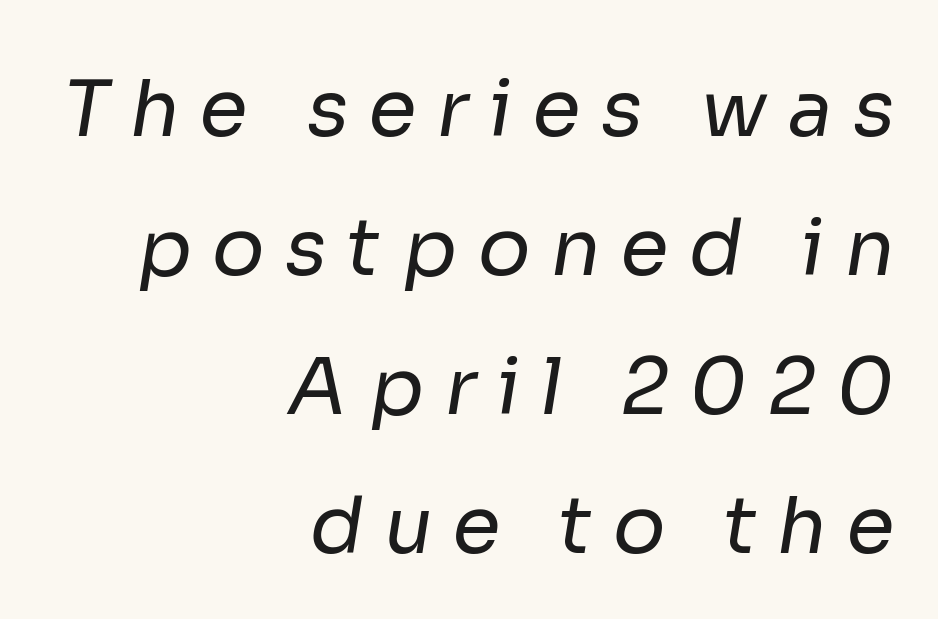
{"serif": "no", "bold": "no", "weight": "regular", "width": "normal", "stroke_contrast": "low", "x_height": "medium", "monospaced": "no", "underline": "no", "align": "right", "line_spacing_ratio": 1.78, "letter_spacing": "wide", "letter_spacing_em": 0.26, "glyph_px": 78}
